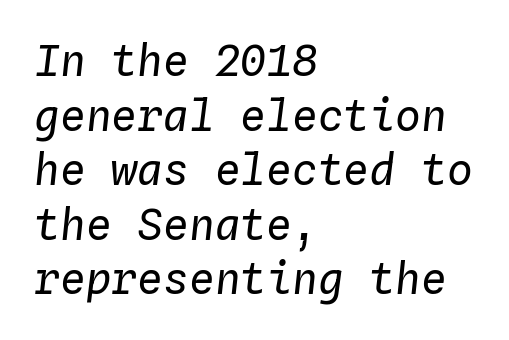
The image shows 43 px regular-weight type, italic (leaning right), monospaced; set left-aligned, normal line spacing (1.27x), normal letter spacing, not underlined; low stroke contrast and a medium x-height.
